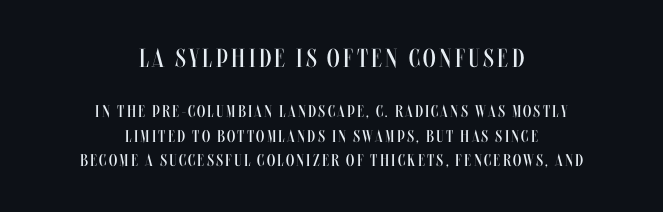
A centered setting, common on invitations and titles, is used for this passage. If you measured baseline to baseline, you'd find a middling distance. Any mark beneath the type? The region is blank. Compare the two chunks: the upper has the greater cap height. This sample uses an upright cut, with every glyph sitting square on the baseline. The passage shown is not bold in any degree.
